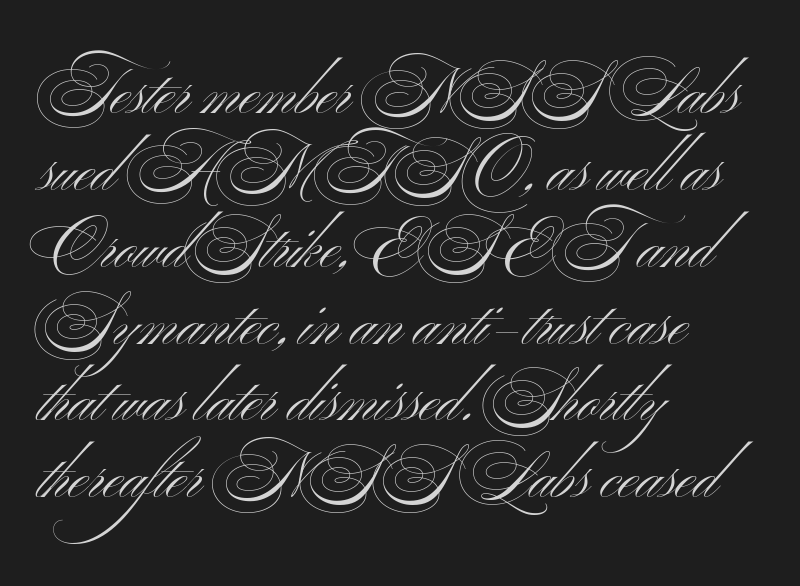
Q: Is the text bold? A: No.
Q: Is the text italic (slanted)? A: Yes.
Q: Is the typeface a serif or a sans-serif typeface? A: Sans-serif.
Q: Is the text underlined? A: No.
Q: How is the paragraph aligned? A: Left-aligned.
Q: Is the spacing between letters normal or unusually wide? A: Normal.
Q: Width (condensed, normal, or wide)? A: Wide.
Q: Stroke contrast? A: Medium.
Q: x-height? A: Small.
Q: Monospaced? A: No.
